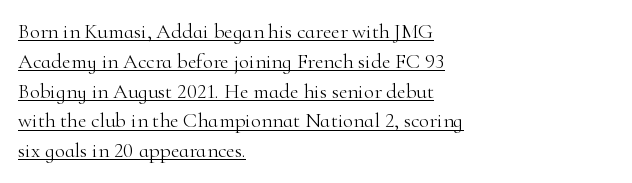
Q: Is the text bold? A: No.
Q: Is the text italic (slanted)? A: No, it is upright.
Q: Is the text underlined? A: Yes.
Q: How is the paragraph aligned? A: Left-aligned.
Q: Is the spacing between letters normal or unusually wide? A: Normal.
Q: Is the spacing between lines tight, normal or loose? A: Normal.
